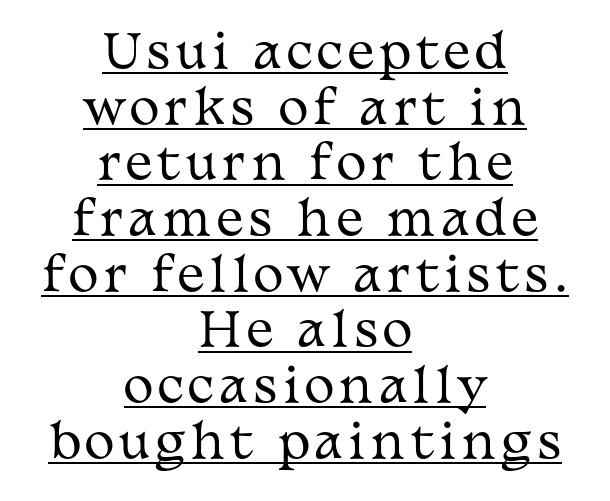
Q: Is the text bold? A: No.
Q: Is the text italic (slanted)? A: No, it is upright.
Q: Is the typeface a serif or a sans-serif typeface? A: Serif.
Q: Is the text underlined? A: Yes.
Q: How is the paragraph aligned? A: Centered.
Q: Width (condensed, normal, or wide)? A: Wide.
Q: Stroke contrast? A: Medium.
Q: x-height? A: Medium.
Q: Monospaced? A: No.
